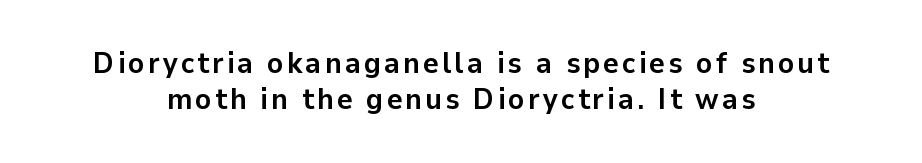
Each row of text sits above clean, open space. These lines stack symmetrically, like a column narrowing and widening about its center. Strokes here are thick enough to call this a true bold. You can tell it's not italic because the verticals are truly vertical.
